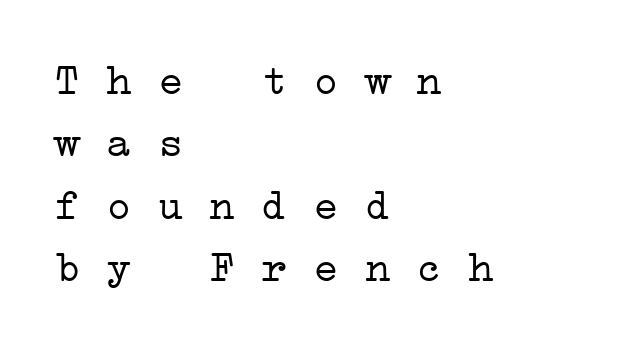
{"serif": "yes", "bold": "no", "weight": "light", "width": "wide", "stroke_contrast": "low", "x_height": "medium", "monospaced": "yes", "underline": "no", "align": "left", "line_spacing": "normal", "line_spacing_ratio": 1.45, "letter_spacing": "normal", "letter_spacing_em": 0.0, "glyph_px": 43}
